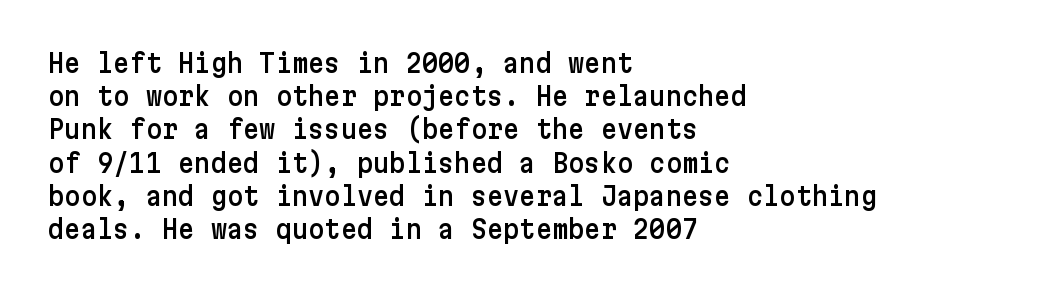
Q: Is the text italic (slanted)? A: No, it is upright.
Q: Is the text underlined? A: No.
Q: How is the paragraph aligned? A: Left-aligned.
Q: Is the spacing between letters normal or unusually wide? A: Normal.
Q: Is the spacing between lines tight, normal or loose? A: Normal.
